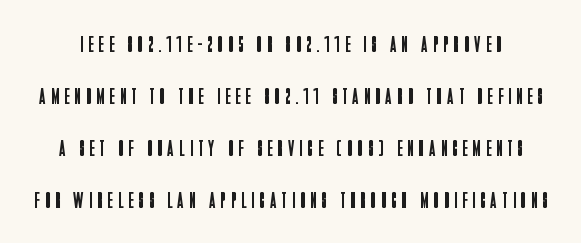
The image shows 23 px text type, upright; set loose line spacing (2.26x), unusually wide letter spacing (+0.24 em), not underlined.
